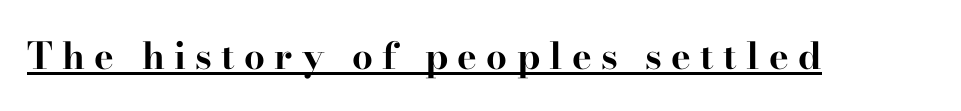
{"serif": "yes", "italic": "no", "bold": "yes", "weight": "bold", "width": "wide", "stroke_contrast": "high", "x_height": "small", "monospaced": "no", "underline": "yes", "letter_spacing": "wide", "letter_spacing_em": 0.25, "glyph_px": 37}
